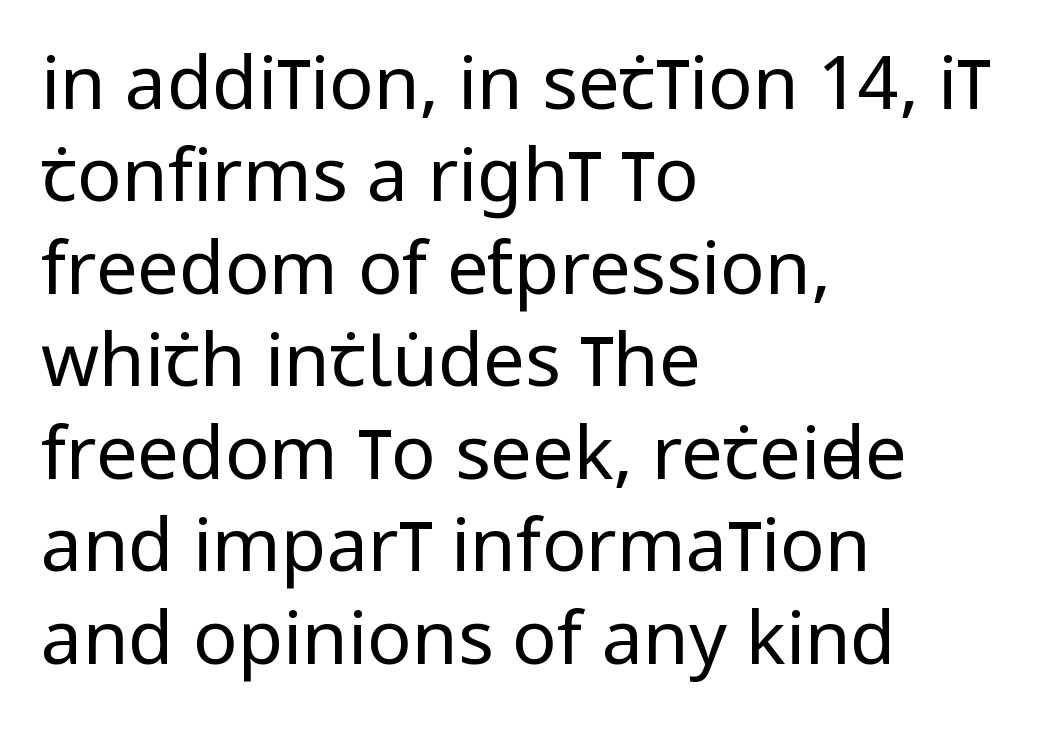
The face used here is a sans, in the tradition of grotesques and geometrics. Has an underline been added? It has not. Every row of glyphs begins at an identical x-position on the left. Proportional: the letters do not fall into vertical columns. In terms of leading, this rendering sits right in the middle. This sample uses plain, unmodified letter spacing.
